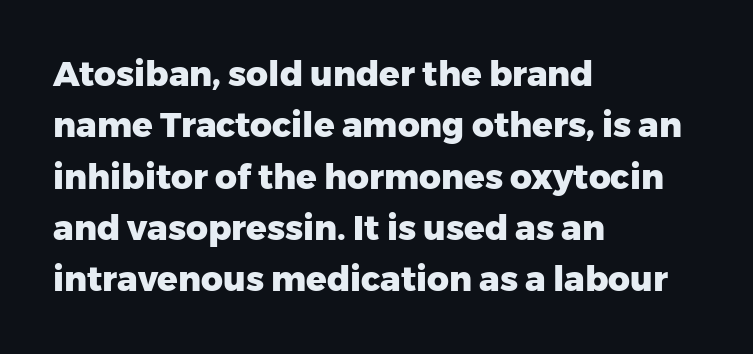
What's the leading like? Ordinary, nothing unusual. Does the copy run flush right? No — it runs flush left. Characters follow at the spacing the type designer built in. Strokes here are thick enough to call this a true bold. Observe the absence of serifs on each vertical stroke in this sample. Nope, not italic — everything's standing straight.
